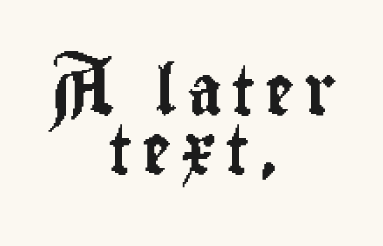
The image shows 49 px condensed sans-serif type, upright; set centered, line spacing 1.21x, not underlined; low stroke contrast and a small x-height.
